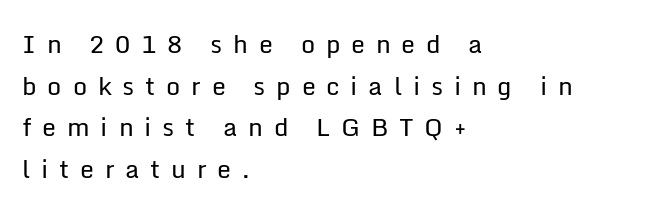
{"italic": "no", "bold": "no", "underline": "no", "align": "left", "line_spacing": "normal", "line_spacing_ratio": 1.67, "letter_spacing": "wide", "letter_spacing_em": 0.43, "glyph_px": 25}
